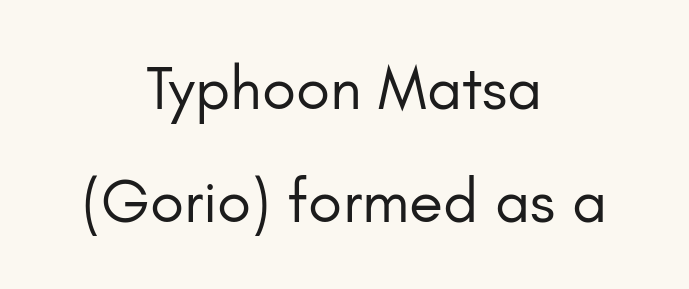
Q: Is the text bold? A: No.
Q: Is the text italic (slanted)? A: No, it is upright.
Q: Is the typeface a serif or a sans-serif typeface? A: Sans-serif.
Q: Is the text underlined? A: No.
Q: How is the paragraph aligned? A: Centered.
Q: Is the spacing between letters normal or unusually wide? A: Normal.
Q: Width (condensed, normal, or wide)? A: Normal.
Q: Stroke contrast? A: Low.
Q: x-height? A: Small.
Q: Monospaced? A: No.
